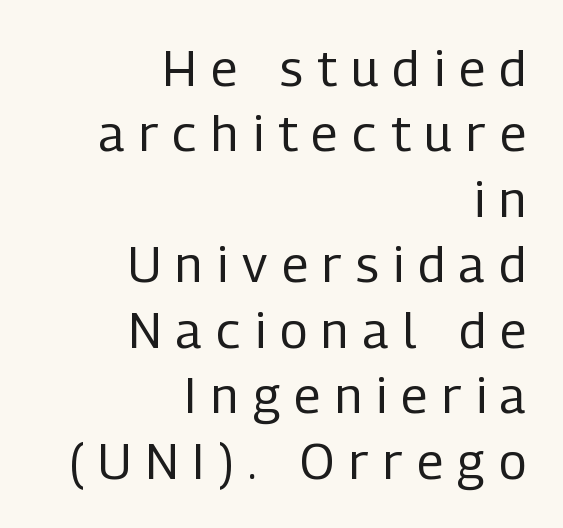
{"serif": "no", "italic": "no", "bold": "no", "weight": "regular", "width": "condensed", "stroke_contrast": "low", "x_height": "medium", "monospaced": "no", "underline": "no", "align": "right", "line_spacing": "normal", "line_spacing_ratio": 1.31, "letter_spacing": "wide", "letter_spacing_em": 0.29, "glyph_px": 50}
